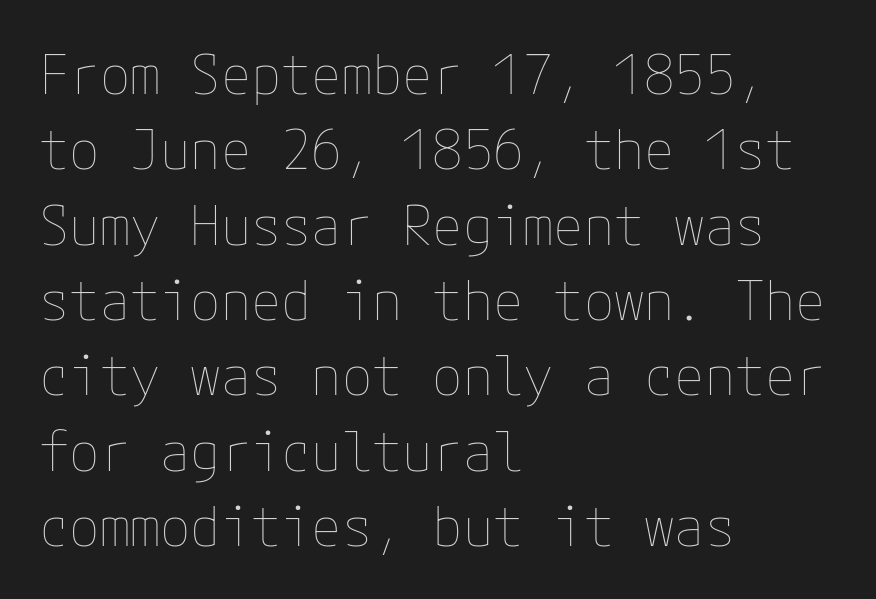
The image shows 55 px thin type, upright; set left-aligned, normal line spacing (1.37x), normal letter spacing, not underlined; low stroke contrast and a medium x-height.
